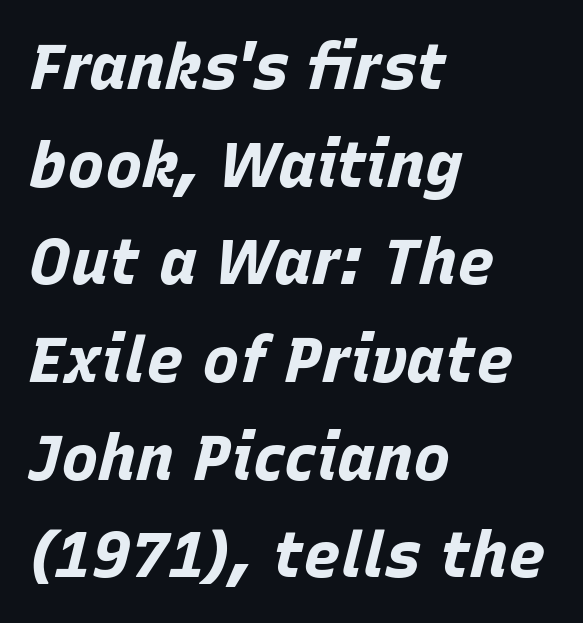
Q: Is the text bold? A: Yes.
Q: Is the text italic (slanted)? A: Yes, it leans right by about 15 degrees.
Q: Is the text underlined? A: No.
Q: How is the paragraph aligned? A: Left-aligned.
Q: Is the spacing between letters normal or unusually wide? A: Normal.
Q: Is the spacing between lines tight, normal or loose? A: Normal.
Q: Width (condensed, normal, or wide)? A: Normal.
Q: Stroke contrast? A: Low.
Q: x-height? A: Large.
Q: Monospaced? A: No.
